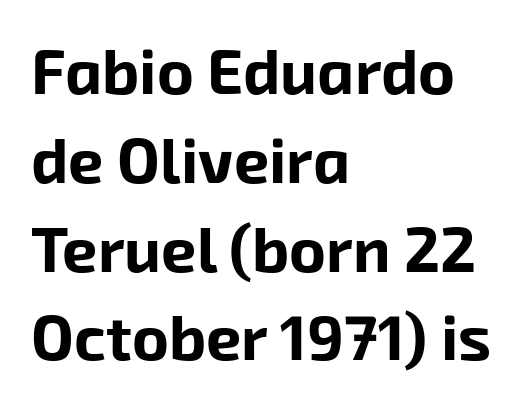
This rendering features lettering with no underline. The passage shown is typed in a proportional face where columns would drift. Caption: multi-line text, flush left, ragged right. As a designer I'd log this as weight 700, bold.
